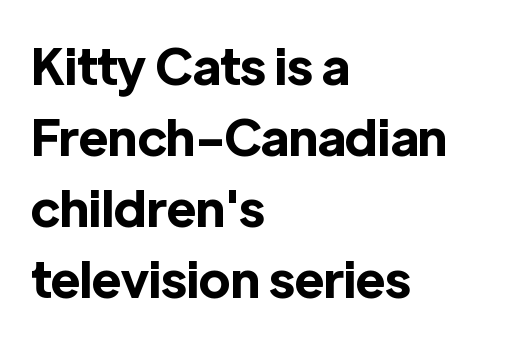
Type style note: lacks serifs. Students, this is bold: see how much ink each stroke carries. Characters follow at the spacing the type designer built in. Nobody drew a line under any word here.
